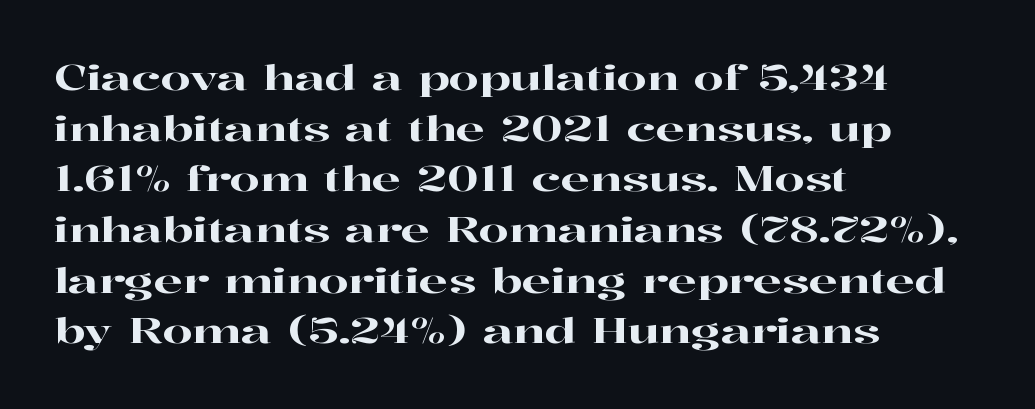
Q: Is the text italic (slanted)? A: No, it is upright.
Q: Is the typeface a serif or a sans-serif typeface? A: Serif.
Q: Is the text underlined? A: No.
Q: How is the paragraph aligned? A: Left-aligned.
Q: Is the spacing between letters normal or unusually wide? A: Normal.
Q: Is the spacing between lines tight, normal or loose? A: Normal.
Q: Width (condensed, normal, or wide)? A: Wide.
Q: Stroke contrast? A: High.
Q: x-height? A: Medium.
Q: Monospaced? A: No.
